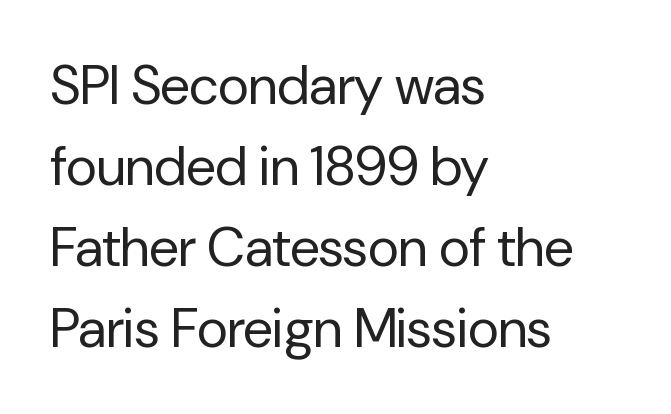
{"serif": "no", "italic": "no", "bold": "no", "weight": "regular", "width": "normal", "stroke_contrast": "low", "x_height": "medium", "monospaced": "no", "underline": "no", "align": "left", "line_spacing": "normal", "line_spacing_ratio": 1.5, "letter_spacing": "normal", "letter_spacing_em": 0.0, "glyph_px": 54}
